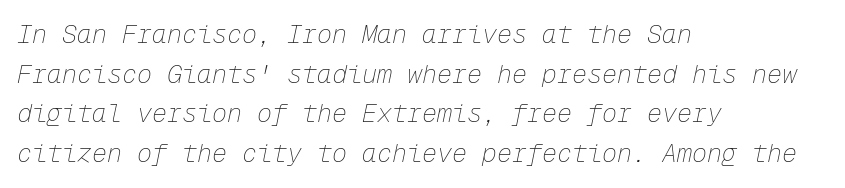
Descenders are the only things crossing below the line. Default kerning and tracking; the words read as compact shapes. The rendering applies a slant to the glyphs. Is this a heavy cut? Hardly; it is regular or lighter.
